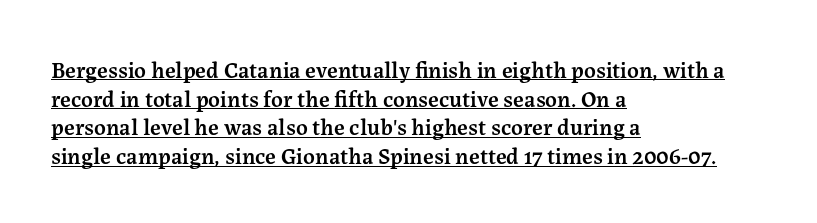
Q: Is the text bold? A: Semi-bold.
Q: Is the text italic (slanted)? A: No, it is upright.
Q: Is the text underlined? A: Yes.
Q: How is the paragraph aligned? A: Left-aligned.
Q: Is the spacing between letters normal or unusually wide? A: Normal.
Q: Is the spacing between lines tight, normal or loose? A: Normal.
